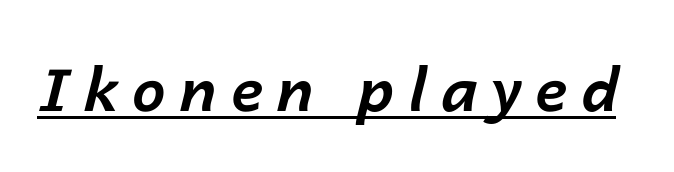
{"italic": "yes", "lean": "right", "slant_degrees": 14, "bold": "yes", "weight": "bold", "width": "normal", "stroke_contrast": "low", "x_height": "medium", "monospaced": "no", "underline": "yes", "letter_spacing": "wide", "letter_spacing_em": 0.23, "glyph_px": 60}
